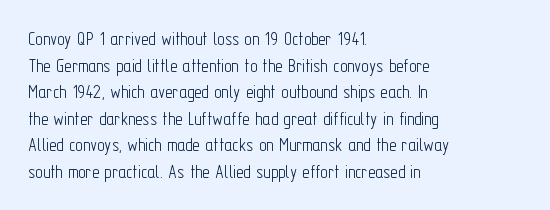
The image shows 20 px text type, upright; set left-aligned, normal line spacing (1.33x), normal letter spacing, not underlined.
